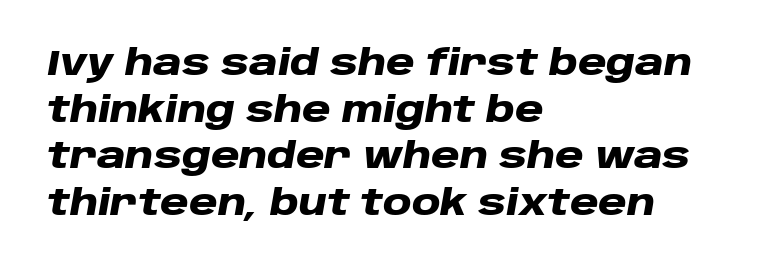
The image shows 35 px heavy, wide type, italic (leaning right); set left-aligned, normal line spacing (1.33x), normal letter spacing, not underlined; low stroke contrast and a large x-height.
